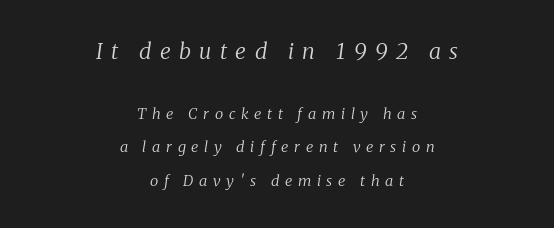
The image shows 22 px text type, italic (leaning right); set centered, loose line spacing (2.23x), unusually wide letter spacing (+0.38 em), not underlined; the first (top) block is 1.47x larger.
